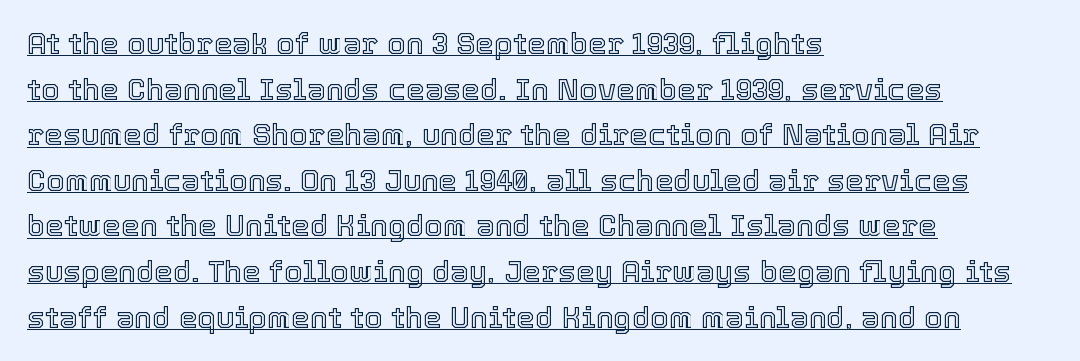
Q: Is the text italic (slanted)? A: No, it is upright.
Q: Is the text underlined? A: Yes.
Q: How is the paragraph aligned? A: Left-aligned.
Q: Is the spacing between letters normal or unusually wide? A: Normal.
Q: Is the spacing between lines tight, normal or loose? A: Normal.
Q: Width (condensed, normal, or wide)? A: Normal.
Q: x-height? A: Medium.
Q: Monospaced? A: No.
